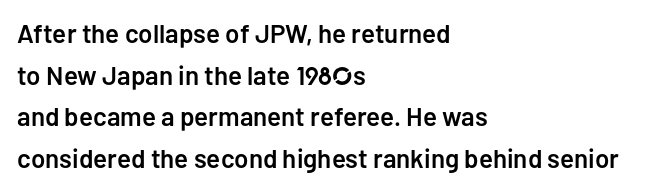
The space between consecutive lines is moderate. All the whitespace from short lines collects on the right. Is there any slant? The stems are plumb. The gaps between neighbouring characters are ordinary and unremarkable. Is the type bold? Partly — it's a semibold, heavier than regular but not fully bold.
